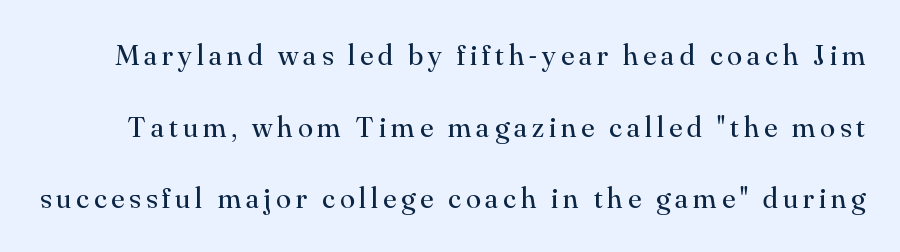
The image shows 30 px regular-weight serif type, upright; set loose line spacing (2.39x), not underlined; medium stroke contrast and a small x-height.
